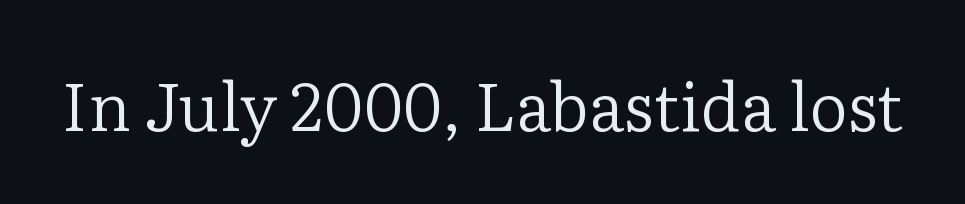
Q: Is the text bold? A: No.
Q: Is the text italic (slanted)? A: No, it is upright.
Q: Is the typeface a serif or a sans-serif typeface? A: Serif.
Q: Is the text underlined? A: No.
Q: Is the spacing between letters normal or unusually wide? A: Normal.
Q: Width (condensed, normal, or wide)? A: Normal.
Q: Stroke contrast? A: Low.
Q: x-height? A: Medium.
Q: Monospaced? A: No.
